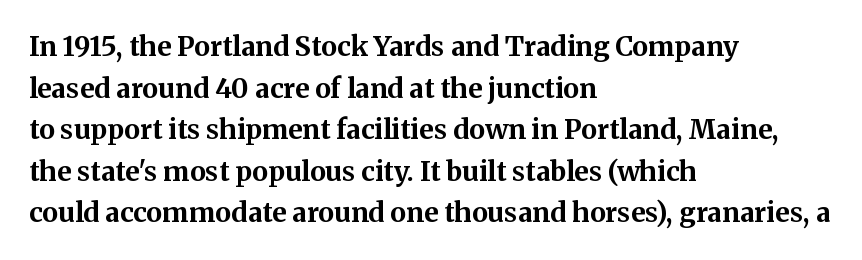
{"italic": "no", "bold": "yes", "underline": "no", "align": "left", "line_spacing": "normal", "line_spacing_ratio": 1.54, "letter_spacing": "normal", "letter_spacing_em": 0.0, "glyph_px": 27}
